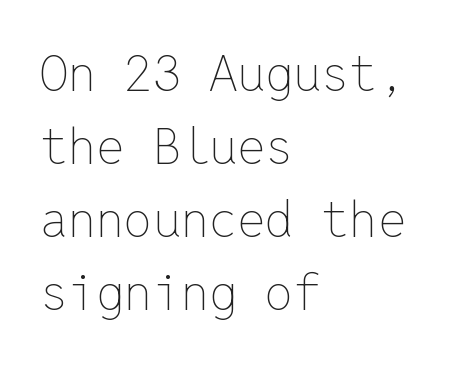
Q: Is the text bold? A: No.
Q: Is the text italic (slanted)? A: No, it is upright.
Q: Is the text underlined? A: No.
Q: How is the paragraph aligned? A: Left-aligned.
Q: Is the spacing between letters normal or unusually wide? A: Normal.
Q: Is the spacing between lines tight, normal or loose? A: Normal.
Q: Width (condensed, normal, or wide)? A: Normal.
Q: Stroke contrast? A: Low.
Q: x-height? A: Medium.
Q: Monospaced? A: Yes.
